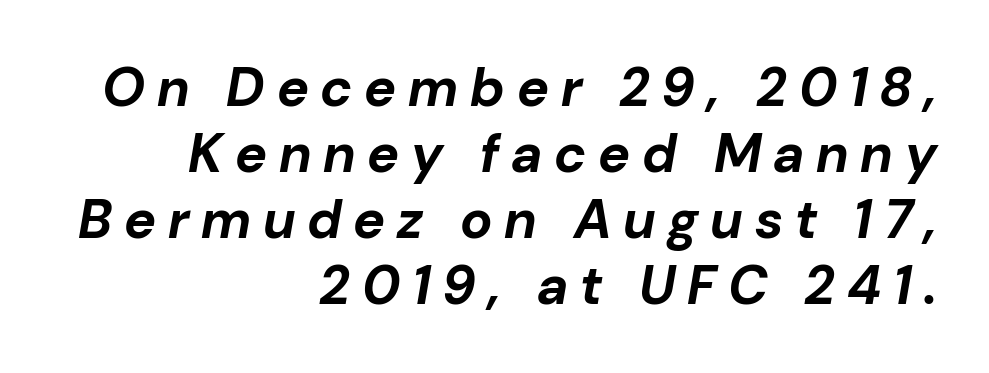
The image shows 54 px bold type, italic (leaning right); set right-aligned, line spacing 1.22x, unusually wide letter spacing (+0.22 em), not underlined; low stroke contrast and a medium x-height.
